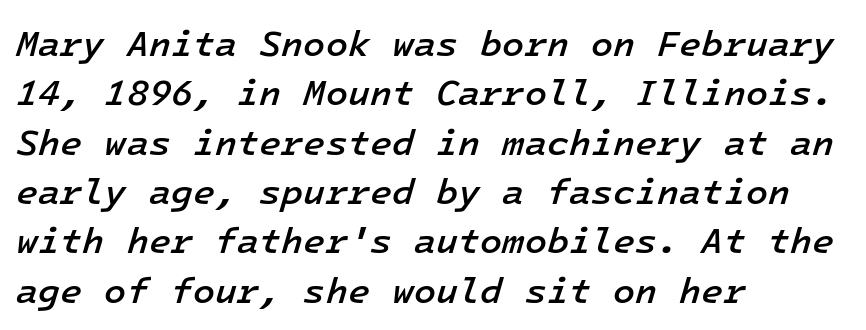
Q: Is the text bold? A: Semi-bold.
Q: Is the text italic (slanted)? A: Yes, it leans right by about 16 degrees.
Q: Is the text underlined? A: No.
Q: How is the paragraph aligned? A: Left-aligned.
Q: Is the spacing between letters normal or unusually wide? A: Normal.
Q: Is the spacing between lines tight, normal or loose? A: Normal.
Q: Width (condensed, normal, or wide)? A: Normal.
Q: Stroke contrast? A: Low.
Q: x-height? A: Medium.
Q: Monospaced? A: Yes.
